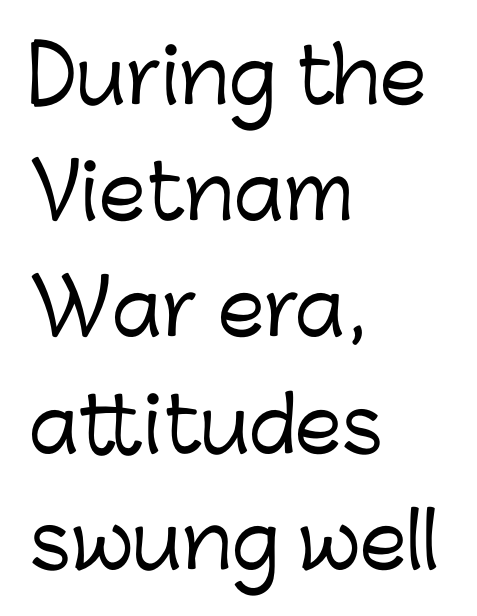
What kind of face is this? One without serifs — a sans. The typesetter chose a ragged-right arrangement here. No word sits above an underline. Spacing between characters is what you'd get straight out of the box. Honestly, the row spacing looks completely unremarkable. The passage shown is typed in a proportional face where columns would drift.
